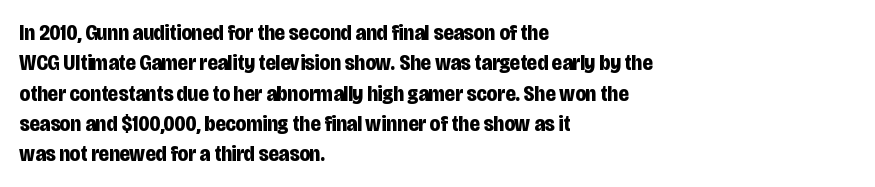
{"italic": "no", "bold": "yes", "underline": "no", "align": "left", "line_spacing": "normal", "line_spacing_ratio": 1.38, "letter_spacing": "normal", "letter_spacing_em": 0.0, "glyph_px": 22}
